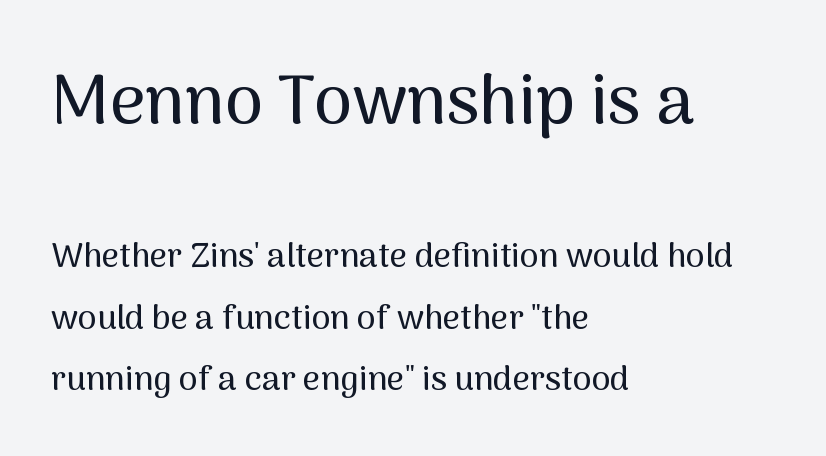
Q: Is the text italic (slanted)? A: No, it is upright.
Q: Is the typeface a serif or a sans-serif typeface? A: Sans-serif.
Q: Is the text underlined? A: No.
Q: How is the paragraph aligned? A: Left-aligned.
Q: Is the spacing between letters normal or unusually wide? A: Normal.
Q: Which block of text is set in a larger size, the first (top) or the second (bottom)? A: The first (top) one.
Q: Width (condensed, normal, or wide)? A: Normal.
Q: Stroke contrast? A: Medium.
Q: x-height? A: Medium.
Q: Monospaced? A: No.
